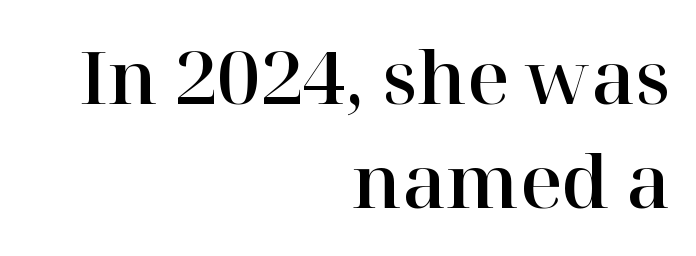
The image shows 73 px serif type, upright; set right-aligned, normal line spacing (1.42x), normal letter spacing, not underlined; high stroke contrast and a medium x-height.
